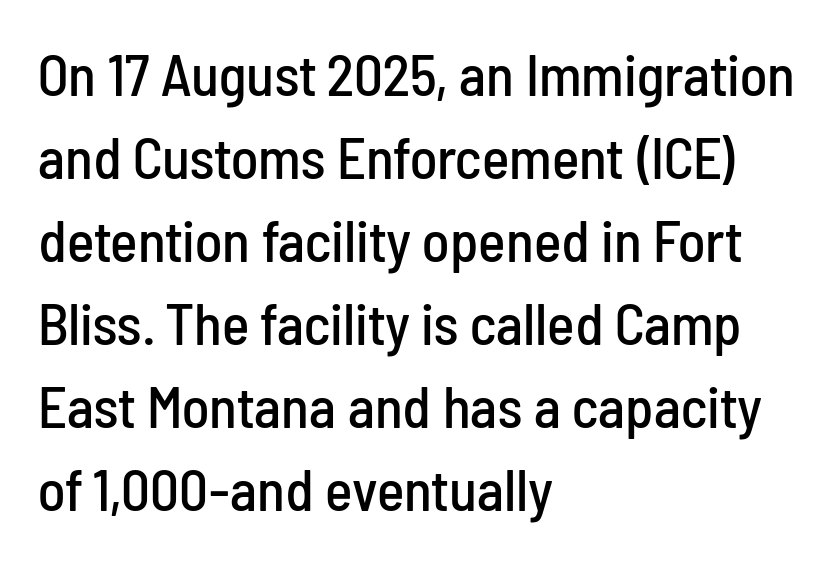
{"serif": "no", "italic": "no", "width": "condensed", "stroke_contrast": "low", "x_height": "medium", "monospaced": "no", "underline": "no", "align": "left", "line_spacing": "normal", "line_spacing_ratio": 1.43, "letter_spacing": "normal", "letter_spacing_em": 0.0, "glyph_px": 58}
